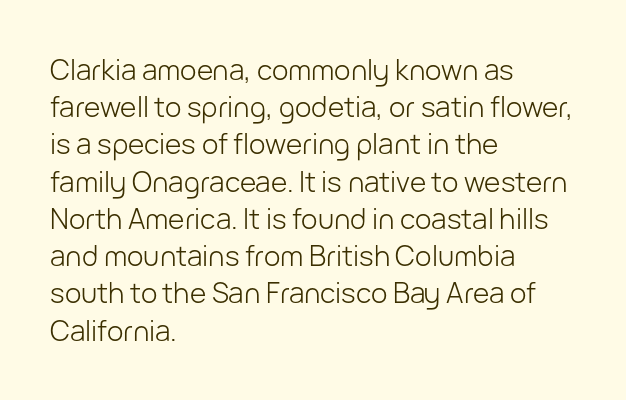
The image shows 28 px light sans-serif type, upright; set left-aligned, normal line spacing (1.33x), normal letter spacing, not underlined; low stroke contrast and a medium x-height.
